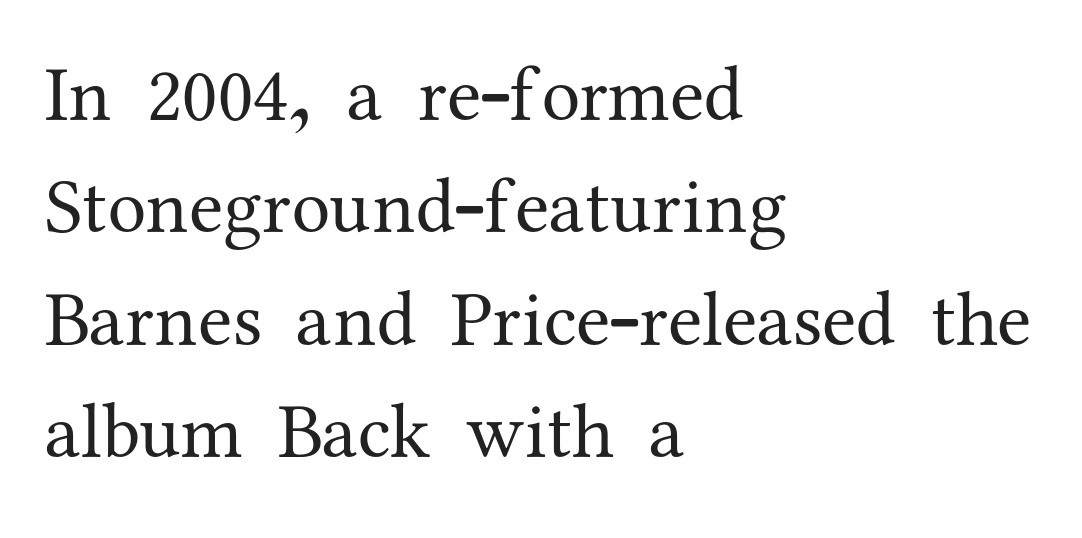
Style check: upright. The type family on display is of the serif kind. Looks like regular typesetting: each glyph gets only the width it needs. Think standard paragraph weight, or any step lighter than that.
